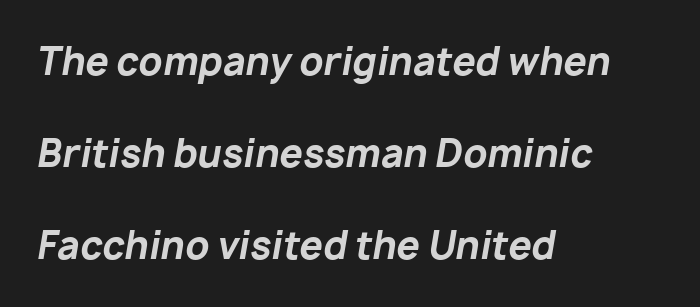
Honestly, the rows look like they've been pulled way apart. The letterforms sit shoulder to shoulder at normal distance. Every letter is thick-stroked: bold, no question. Plain, unruled lines of type. Think of a printed novel: that variable character pitch is what you see here. Line beginnings align vertically; line endings do not.
